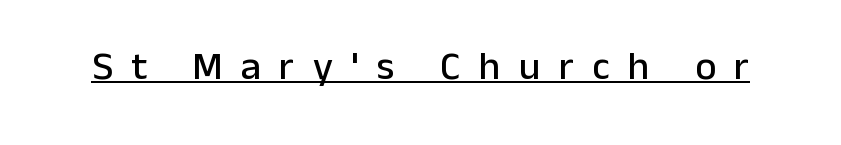
Every word sits above its own underline. Posture: vertical. The designer went with a sans here, leaving each stem footless. Spacing verdict: proportional, widths tailored to each character. Look at the tracking — it's clearly loosened, letters drifting apart.
